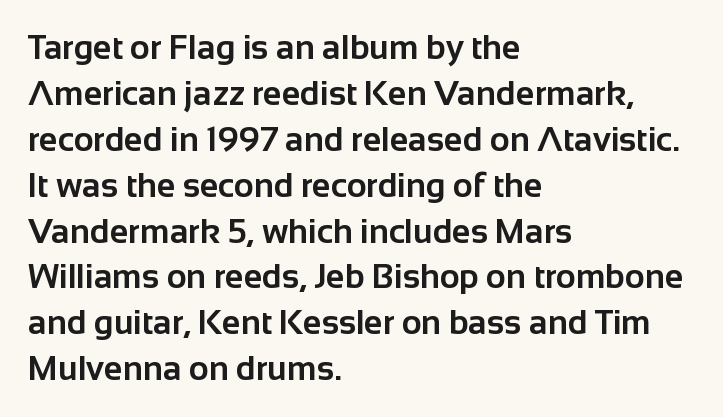
Q: Is the text bold? A: Yes.
Q: Is the text italic (slanted)? A: No, it is upright.
Q: Is the typeface a serif or a sans-serif typeface? A: Sans-serif.
Q: Is the text underlined? A: No.
Q: How is the paragraph aligned? A: Left-aligned.
Q: Is the spacing between letters normal or unusually wide? A: Normal.
Q: Is the spacing between lines tight, normal or loose? A: Normal.
Q: Width (condensed, normal, or wide)? A: Normal.
Q: Stroke contrast? A: Low.
Q: x-height? A: Medium.
Q: Monospaced? A: No.
